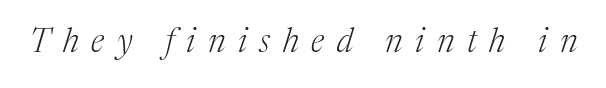
{"serif": "yes", "italic": "yes", "lean": "right", "slant_degrees": 17, "bold": "no", "weight": "light", "width": "normal", "stroke_contrast": "medium", "x_height": "medium", "monospaced": "no", "underline": "no", "letter_spacing": "wide", "letter_spacing_em": 0.38, "glyph_px": 33}
